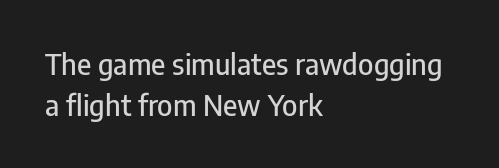
Q: Is the text italic (slanted)? A: No, it is upright.
Q: Is the typeface a serif or a sans-serif typeface? A: Sans-serif.
Q: Is the text underlined? A: No.
Q: How is the paragraph aligned? A: Left-aligned.
Q: Is the spacing between letters normal or unusually wide? A: Normal.
Q: Is the spacing between lines tight, normal or loose? A: Normal.
Q: Width (condensed, normal, or wide)? A: Condensed.
Q: Stroke contrast? A: Low.
Q: x-height? A: Medium.
Q: Monospaced? A: No.
